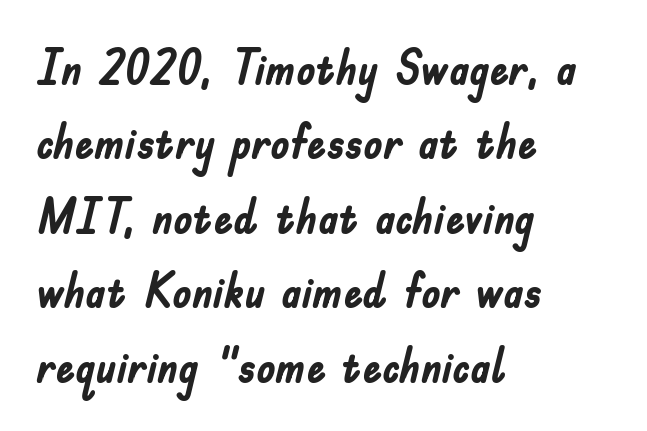
Stroke thickness is high; the sample reads as a true bold. Is this a fixed-width face? No — the glyphs have proportional, varying widths. Spacing between characters is what you'd get straight out of the box. Font category for this specimen: sans-serif.
